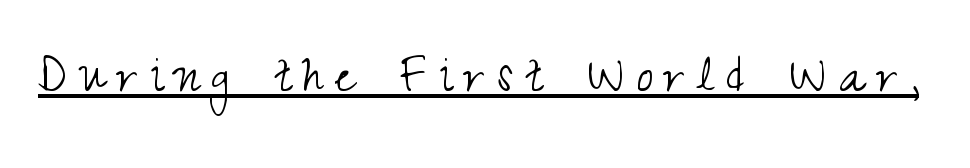
Q: Is the text bold? A: No.
Q: Is the text italic (slanted)? A: No, it is upright.
Q: Is the typeface a serif or a sans-serif typeface? A: Sans-serif.
Q: Is the text underlined? A: Yes.
Q: Is the spacing between letters normal or unusually wide? A: Unusually wide.
Q: Width (condensed, normal, or wide)? A: Condensed.
Q: Stroke contrast? A: Medium.
Q: x-height? A: Small.
Q: Monospaced? A: No.
